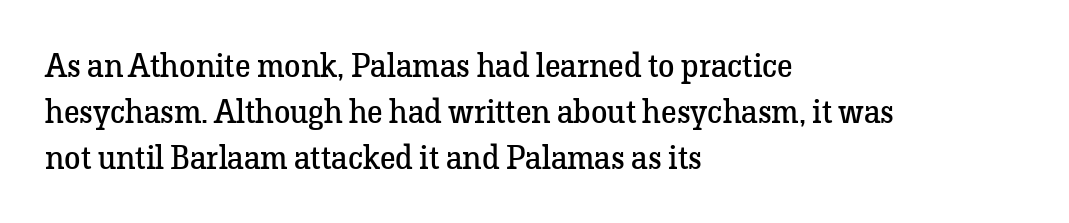
{"serif": "yes", "italic": "no", "bold": "no", "weight": "regular", "width": "normal", "stroke_contrast": "low", "x_height": "medium", "monospaced": "no", "underline": "no", "align": "left", "line_spacing": "normal", "line_spacing_ratio": 1.4, "letter_spacing": "normal", "letter_spacing_em": 0.0, "glyph_px": 33}
